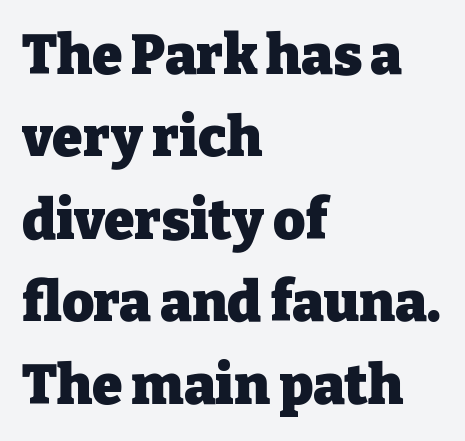
Q: Is the text bold? A: Yes.
Q: Is the text italic (slanted)? A: No, it is upright.
Q: Is the typeface a serif or a sans-serif typeface? A: Serif.
Q: Is the text underlined? A: No.
Q: How is the paragraph aligned? A: Left-aligned.
Q: Is the spacing between letters normal or unusually wide? A: Normal.
Q: Is the spacing between lines tight, normal or loose? A: Normal.
Q: Width (condensed, normal, or wide)? A: Normal.
Q: Stroke contrast? A: Low.
Q: x-height? A: Medium.
Q: Monospaced? A: No.
